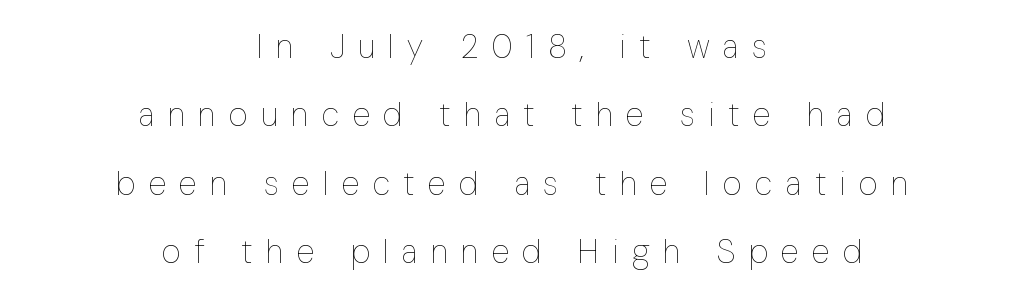
Clear beneath every line of the passage. These lines stack symmetrically, like a column narrowing and widening about its center. A light-to-regular cut is what we see here. Regarding leading, the lines here are spaced well apart. The face used here is proportionally spaced, like ordinary book or web type.
